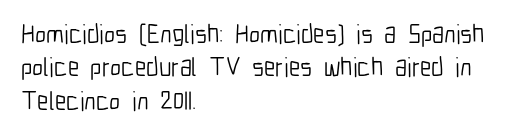
The image shows 26 px text type, upright; set left-aligned, normal line spacing (1.28x), normal letter spacing, not underlined.
